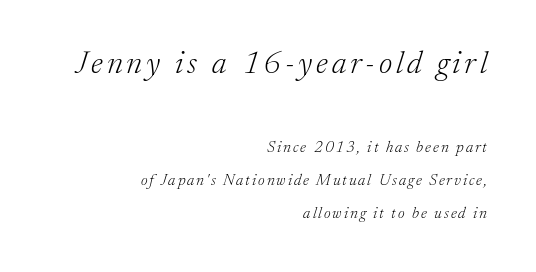
{"serif": "yes", "italic": "yes", "lean": "right", "slant_degrees": 17, "bold": "no", "weight": "light", "width": "normal", "stroke_contrast": "low", "x_height": "medium", "monospaced": "no", "underline": "no", "align": "right", "line_spacing": "loose", "line_spacing_ratio": 2.05, "larger_block": "first", "size_ratio": 2.0, "glyph_px": 32}
